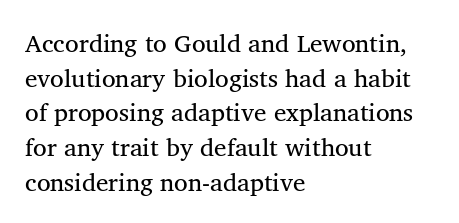
{"italic": "no", "bold": "no", "underline": "no", "align": "left", "line_spacing": "normal", "line_spacing_ratio": 1.39, "letter_spacing": "normal", "letter_spacing_em": 0.0, "glyph_px": 25}
